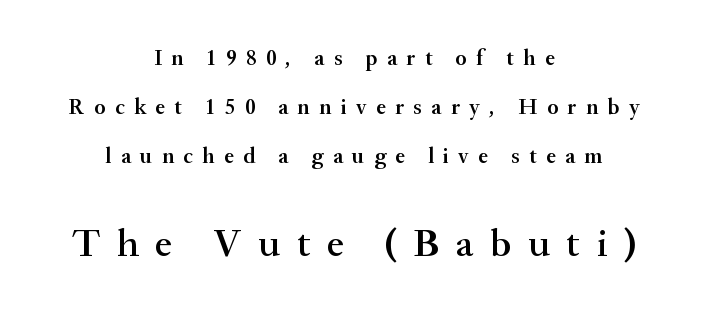
Vertically, the passage feels expansive, rows floating well apart. Type style note: has serifs. Do the characters align in a grid? No, the font is proportional. The whitespace from short lines is split evenly between both sides. The rendering uses a semibold face; strokes are thickened but not to full bold.
